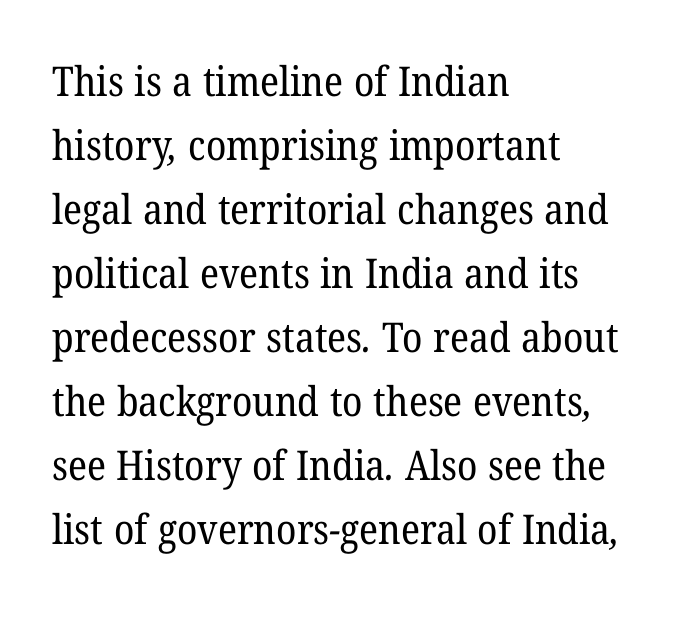
Q: Is the text bold? A: No.
Q: Is the typeface a serif or a sans-serif typeface? A: Serif.
Q: Is the text underlined? A: No.
Q: How is the paragraph aligned? A: Left-aligned.
Q: Is the spacing between letters normal or unusually wide? A: Normal.
Q: Is the spacing between lines tight, normal or loose? A: Normal.
Q: Width (condensed, normal, or wide)? A: Normal.
Q: Stroke contrast? A: Low.
Q: x-height? A: Medium.
Q: Monospaced? A: No.
